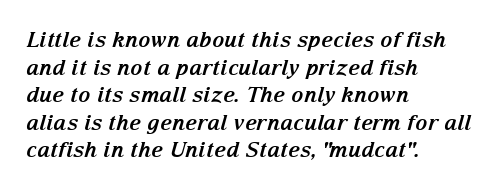
Vertical spacing — default. The string is rendered with underlining switched off. What weight is shown? A full bold with thick strokes. Leftover space on each line is placed entirely after the last word. No extra tracking has been applied to these lines.
